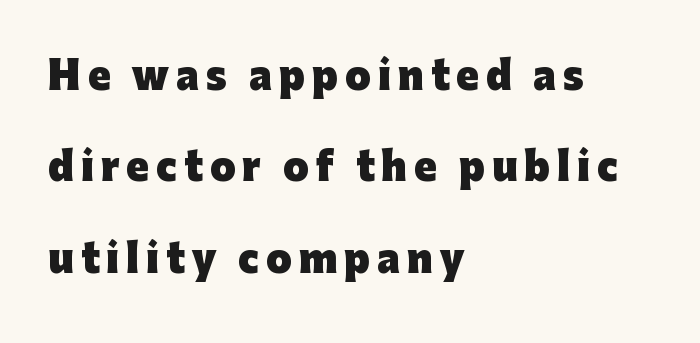
The image shows 37 px heavy sans-serif type, upright; set left-aligned, loose line spacing (2.47x), not underlined; low stroke contrast and a medium x-height.
